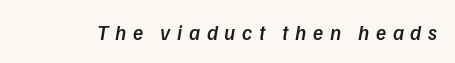
Bare-footed words on every line. Substantial extra tracking has been applied to these lines. The face used here has a pronounced slope to its letters. Strokes here are thickened, but only to semibold level.
